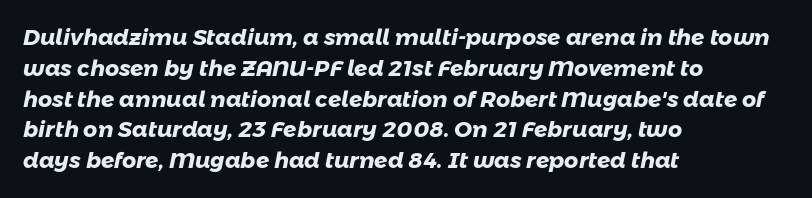
The image shows 22 px bold type; set left-aligned, normal line spacing (1.4x), normal letter spacing, not underlined.
